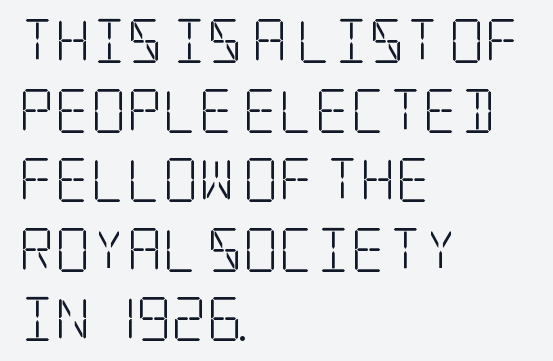
Q: Is the text bold? A: No.
Q: Is the text italic (slanted)? A: No, it is upright.
Q: Is the typeface a serif or a sans-serif typeface? A: Serif.
Q: Is the text underlined? A: No.
Q: How is the paragraph aligned? A: Left-aligned.
Q: Is the spacing between letters normal or unusually wide? A: Normal.
Q: Is the spacing between lines tight, normal or loose? A: Normal.
Q: Width (condensed, normal, or wide)? A: Condensed.
Q: Stroke contrast? A: Low.
Q: x-height? A: Large.
